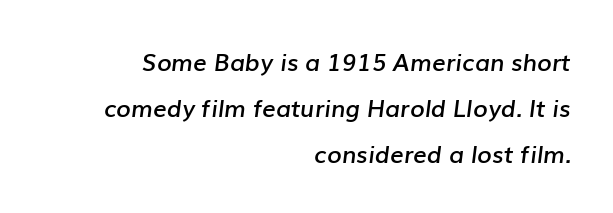
The image shows 24 px text type, italic (leaning right); set right-aligned, loose line spacing (1.91x), normal letter spacing, not underlined.
